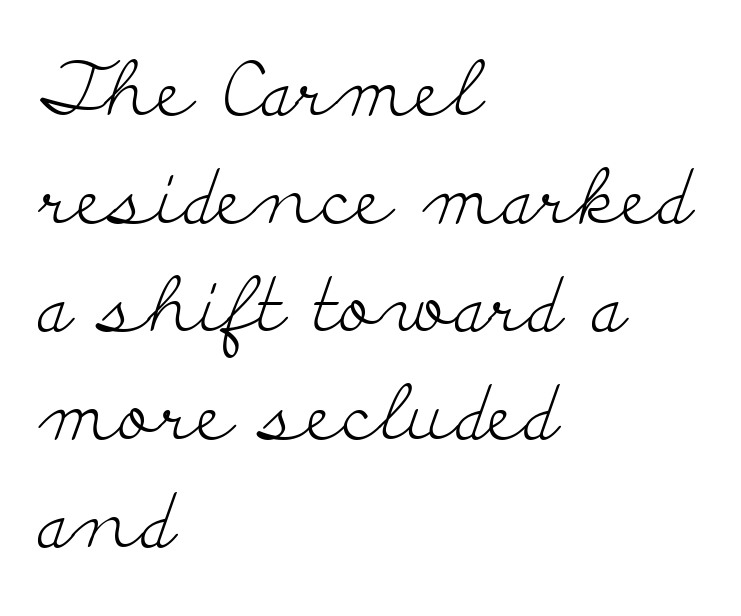
{"serif": "yes", "bold": "no", "weight": "light", "width": "wide", "stroke_contrast": "low", "x_height": "small", "monospaced": "no", "underline": "no", "align": "left", "line_spacing": "normal", "line_spacing_ratio": 1.42, "letter_spacing": "normal", "letter_spacing_em": 0.0, "glyph_px": 76}
